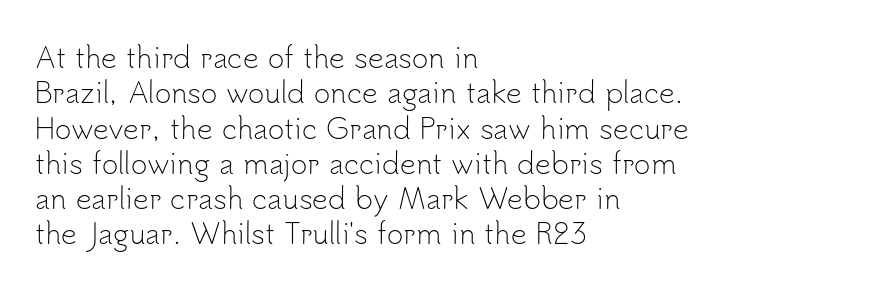
Q: Is the text bold? A: No.
Q: Is the text italic (slanted)? A: No, it is upright.
Q: Is the typeface a serif or a sans-serif typeface? A: Sans-serif.
Q: Is the text underlined? A: No.
Q: How is the paragraph aligned? A: Left-aligned.
Q: Is the spacing between letters normal or unusually wide? A: Normal.
Q: Is the spacing between lines tight, normal or loose? A: Normal.
Q: Width (condensed, normal, or wide)? A: Normal.
Q: Stroke contrast? A: Low.
Q: x-height? A: Small.
Q: Monospaced? A: No.
